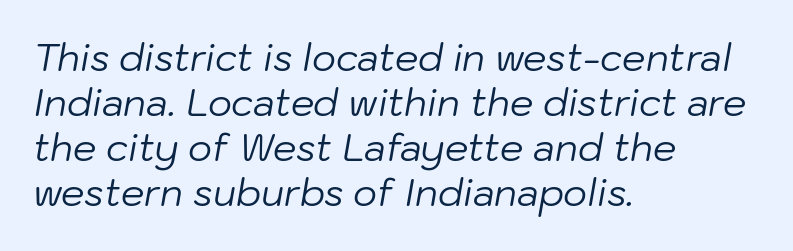
{"italic": "yes", "lean": "right", "slant_degrees": 10, "bold": "no", "weight": "regular", "width": "normal", "stroke_contrast": "low", "x_height": "medium", "monospaced": "no", "underline": "no", "align": "left", "line_spacing_ratio": 1.22, "letter_spacing": "normal", "letter_spacing_em": 0.0, "glyph_px": 37}
